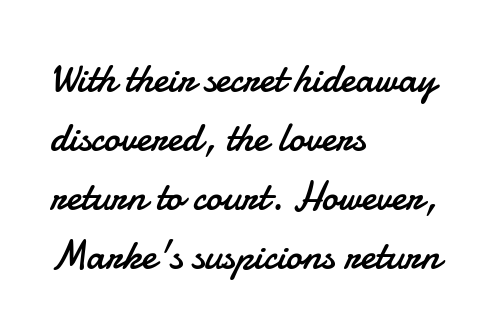
The image shows 41 px regular-weight sans-serif type; set left-aligned, normal line spacing (1.44x), normal letter spacing, not underlined; low stroke contrast and a small x-height.
